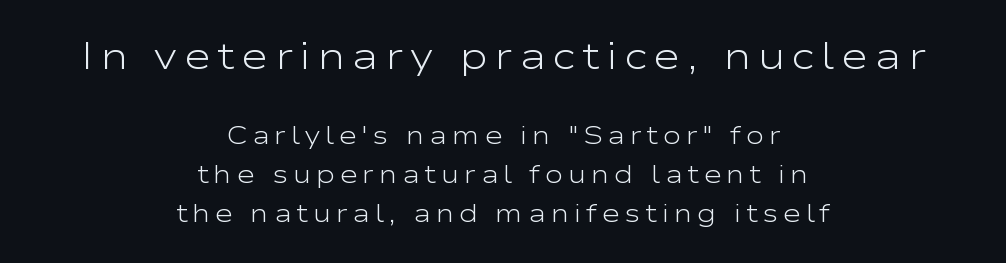
{"serif": "no", "italic": "no", "bold": "no", "weight": "light", "width": "wide", "stroke_contrast": "low", "x_height": "medium", "monospaced": "no", "underline": "no", "align": "center", "line_spacing": "normal", "line_spacing_ratio": 1.56, "larger_block": "first", "size_ratio": 1.48, "glyph_px": 37}
